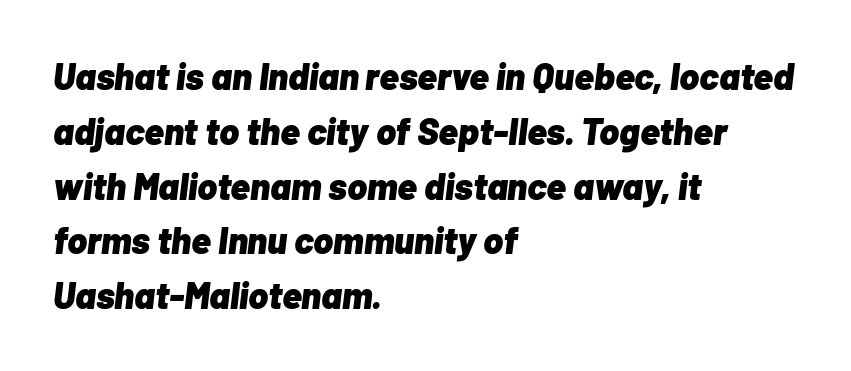
The image shows 37 px heavy type, italic (leaning right); set left-aligned, normal line spacing (1.48x), normal letter spacing, not underlined; low stroke contrast and a medium x-height.
